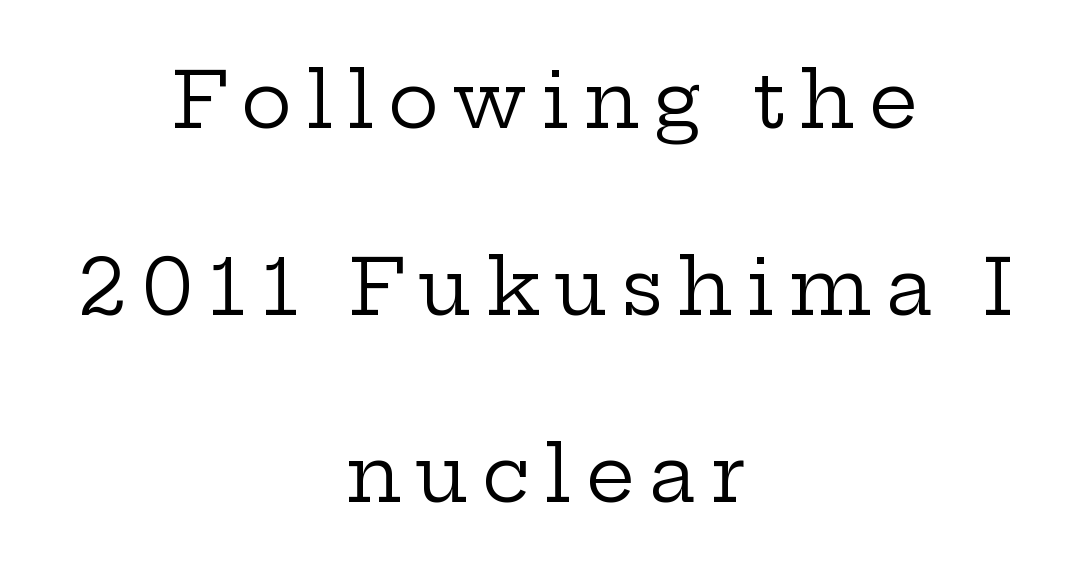
{"serif": "yes", "italic": "no", "bold": "no", "weight": "regular", "width": "wide", "stroke_contrast": "low", "x_height": "medium", "monospaced": "no", "underline": "no", "align": "center", "line_spacing": "loose", "line_spacing_ratio": 2.43, "glyph_px": 77}
